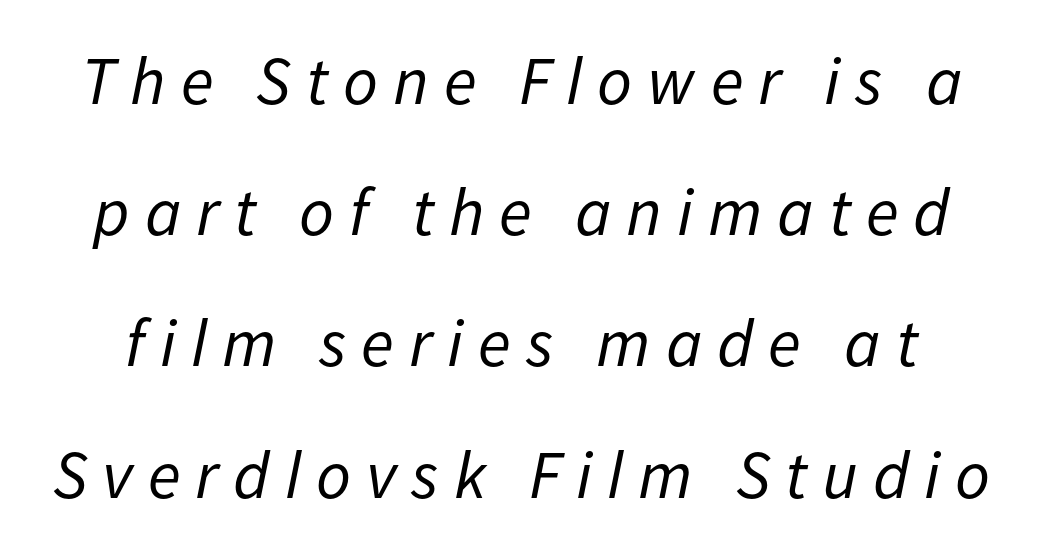
Q: Is the text bold? A: No.
Q: Is the text italic (slanted)? A: Yes, it leans right by about 11 degrees.
Q: Is the text underlined? A: No.
Q: Is the spacing between letters normal or unusually wide? A: Unusually wide.
Q: Is the spacing between lines tight, normal or loose? A: Loose.
Q: Width (condensed, normal, or wide)? A: Normal.
Q: Stroke contrast? A: Low.
Q: x-height? A: Medium.
Q: Monospaced? A: No.
